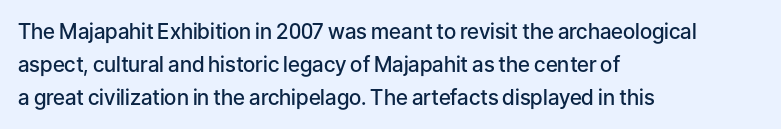
You could call the tracking neutral — neither tight nor loose. Which margin do the lines hug? The left one — the right edge is uneven. Regarding leading, the lines here are spaced in the standard way. Does the weight exceed regular? Yes, but only to semibold. The glyphs are unaccompanied by any horizontal stroke below them.
